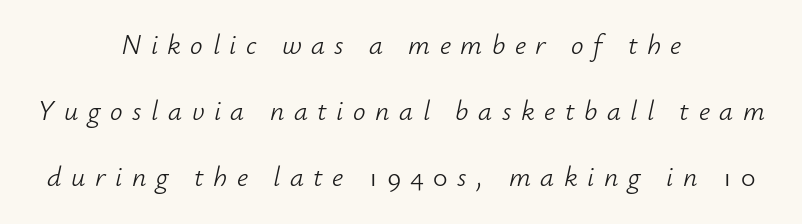
The image shows 28 px light type, italic (leaning right); set centered, loose line spacing (2.36x), unusually wide letter spacing (+0.34 em), not underlined; low stroke contrast and a small x-height.
